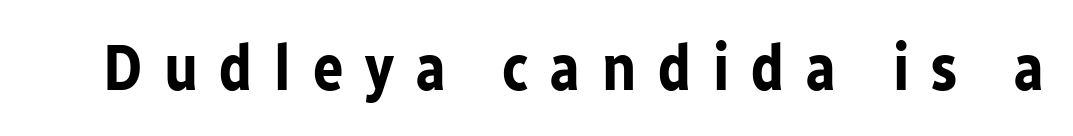
Q: Is the text bold? A: Yes.
Q: Is the text italic (slanted)? A: No, it is upright.
Q: Is the typeface a serif or a sans-serif typeface? A: Sans-serif.
Q: Is the text underlined? A: No.
Q: Is the spacing between letters normal or unusually wide? A: Unusually wide.
Q: Width (condensed, normal, or wide)? A: Normal.
Q: Stroke contrast? A: Low.
Q: x-height? A: Medium.
Q: Monospaced? A: No.
